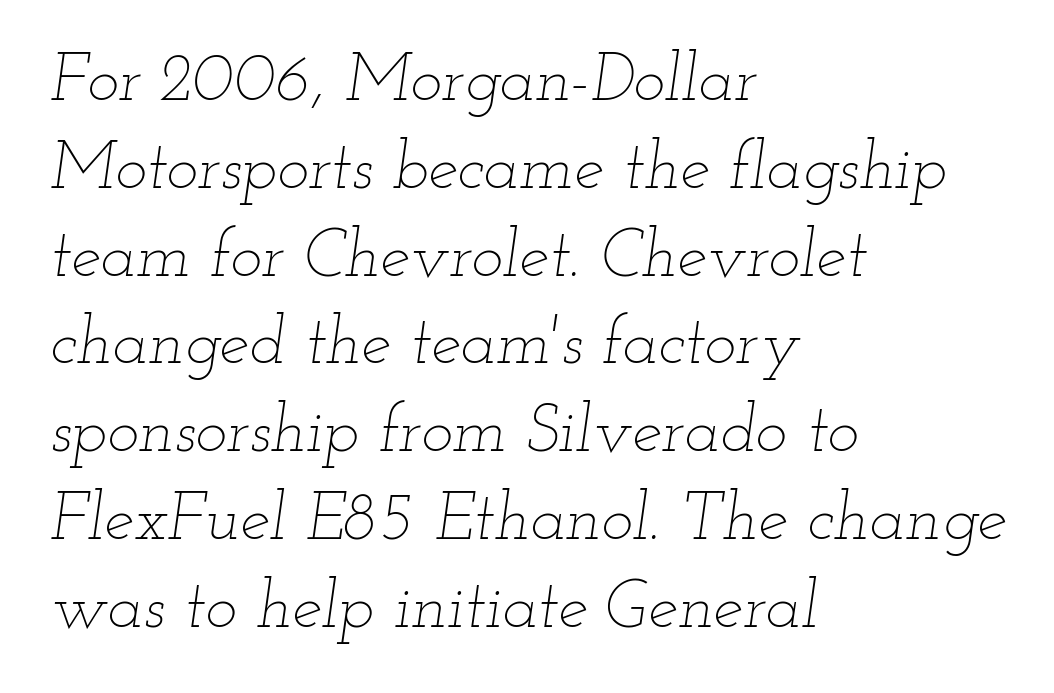
{"italic": "yes", "lean": "right", "slant_degrees": 12, "bold": "no", "weight": "thin", "width": "wide", "stroke_contrast": "low", "x_height": "small", "monospaced": "no", "underline": "no", "align": "left", "line_spacing": "normal", "line_spacing_ratio": 1.31, "letter_spacing": "normal", "letter_spacing_em": 0.0, "glyph_px": 67}
